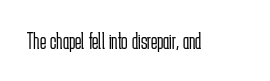
Only glyphs here, with clear space below each row. Notice how the stems are strictly vertical — no italics here. Between one letter and the next there's only the usual sliver of space. Is this a heavy cut? Hardly; it is regular or lighter.
